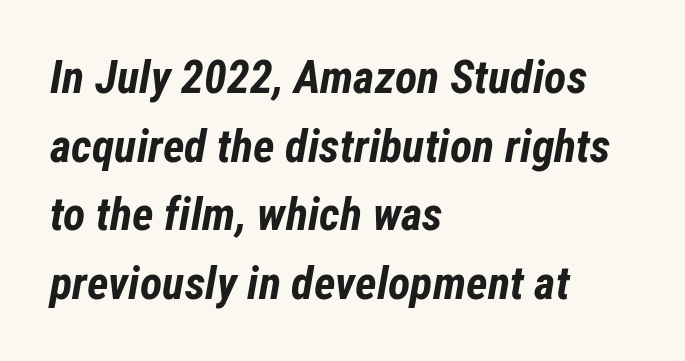
Words appear dense and cohesive because spacing is normal. These lines sit exactly where default settings would place them. Strong, thick strokes mark this as bold type. Anything drawn beneath the words? Only blank space. The font's italic variant was chosen for this text. Each line starts at the same left margin while the right side varies.
